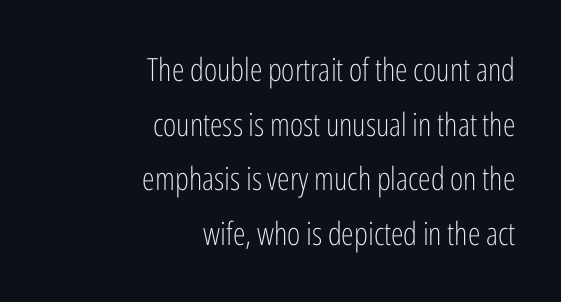
The image shows 32 px light, condensed sans-serif type, upright; set right-aligned, line spacing 1.71x, normal letter spacing, not underlined; low stroke contrast and a medium x-height.
